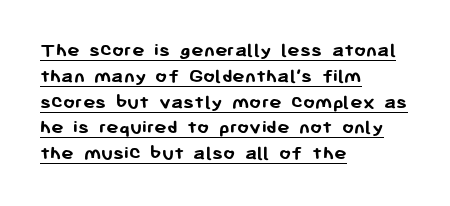
{"italic": "no", "bold": "yes", "underline": "yes", "align": "left", "line_spacing_ratio": 1.23, "letter_spacing": "normal", "letter_spacing_em": 0.0, "glyph_px": 21}
